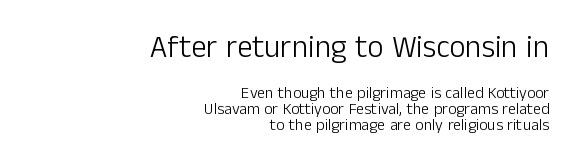
Q: Is the text bold? A: No.
Q: Is the text italic (slanted)? A: No, it is upright.
Q: Is the typeface a serif or a sans-serif typeface? A: Sans-serif.
Q: Is the text underlined? A: No.
Q: How is the paragraph aligned? A: Right-aligned.
Q: Is the spacing between letters normal or unusually wide? A: Normal.
Q: Is the spacing between lines tight, normal or loose? A: Tight.
Q: Which block of text is set in a larger size, the first (top) or the second (bottom)? A: The first (top) one.
Q: Width (condensed, normal, or wide)? A: Normal.
Q: Stroke contrast? A: Low.
Q: x-height? A: Medium.
Q: Monospaced? A: No.
